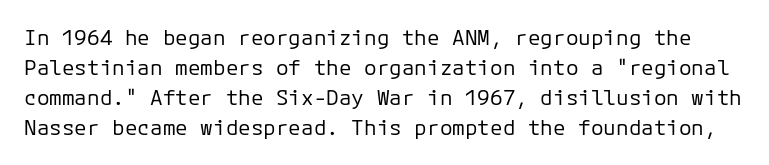
Characters follow at the spacing the type designer built in. A bare baseline throughout the passage. Quick note: not italic, upright. The block of text has a typical density, with ordinary space between rows.
